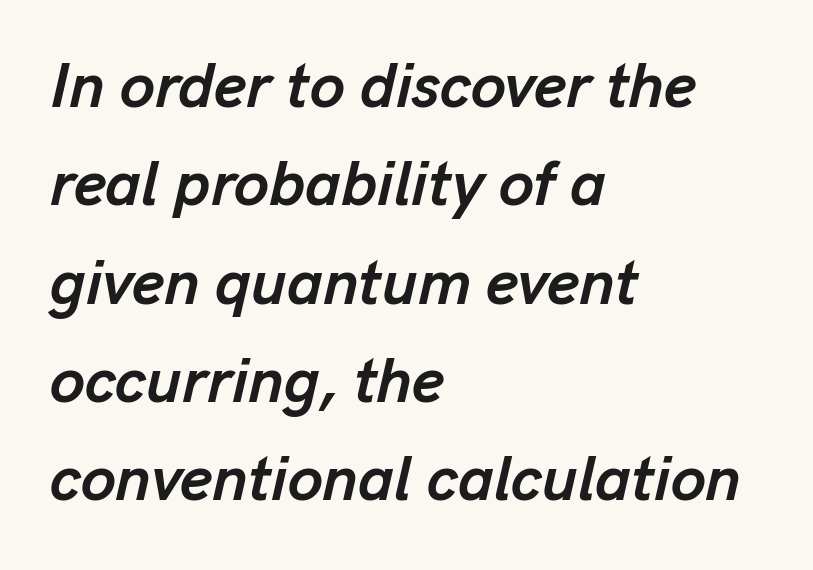
Q: Is the text bold? A: Yes.
Q: Is the text italic (slanted)? A: Yes, it leans right by about 13 degrees.
Q: Is the text underlined? A: No.
Q: How is the paragraph aligned? A: Left-aligned.
Q: Is the spacing between letters normal or unusually wide? A: Normal.
Q: Is the spacing between lines tight, normal or loose? A: Normal.
Q: Width (condensed, normal, or wide)? A: Normal.
Q: Stroke contrast? A: Low.
Q: x-height? A: Medium.
Q: Monospaced? A: No.
